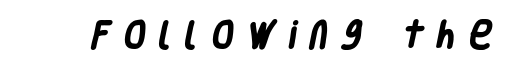
Students, this is bold: see how much ink each stroke carries. The specimen omits any rule beneath the text block's lines. The letters advance in unequal steps, a hallmark of proportional type. Nothing sits at the stroke ends, so this counts as sans-serif. Loose tracking; the words dissolve into strings of separated letters.
